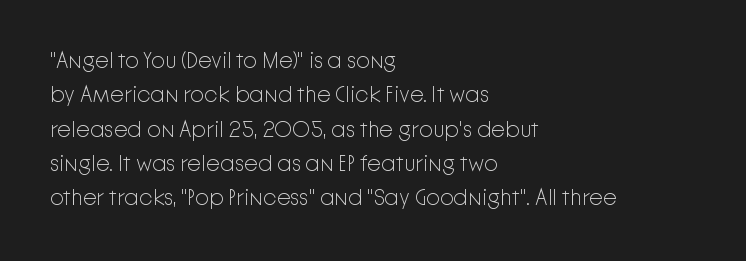
The specimen reads as upright at a glance. Is the stroke heavy? The answer is a plain regular-or-lighter. Clear beneath every line of the passage. Notice how descenders clear the ascenders below comfortably — that's standard leading.
